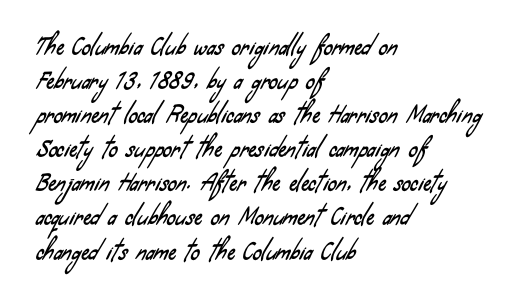
Q: Is the text underlined? A: No.
Q: How is the paragraph aligned? A: Left-aligned.
Q: Is the spacing between letters normal or unusually wide? A: Normal.
Q: Is the spacing between lines tight, normal or loose? A: Normal.
